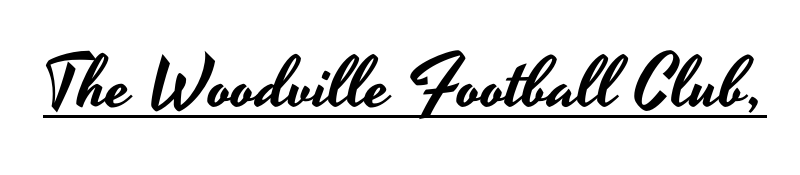
Q: Is the text italic (slanted)? A: Yes.
Q: Is the typeface a serif or a sans-serif typeface? A: Sans-serif.
Q: Is the text underlined? A: Yes.
Q: Is the spacing between letters normal or unusually wide? A: Normal.
Q: Width (condensed, normal, or wide)? A: Wide.
Q: Stroke contrast? A: Low.
Q: x-height? A: Small.
Q: Monospaced? A: No.
